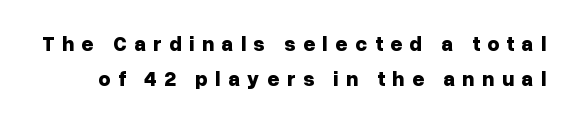
Notice how the stems are strictly vertical — no italics here. Vertically, the passage feels balanced, rows spaced as you'd expect. The sample has been set heavy, in full bold. Glance below the letters and you will spot only blank space.
